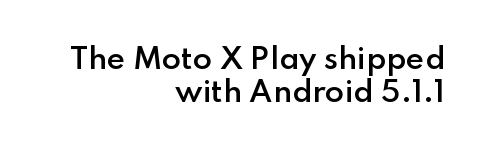
Q: Is the text bold? A: Semi-bold.
Q: Is the text italic (slanted)? A: No, it is upright.
Q: Is the typeface a serif or a sans-serif typeface? A: Sans-serif.
Q: Is the text underlined? A: No.
Q: How is the paragraph aligned? A: Right-aligned.
Q: Is the spacing between letters normal or unusually wide? A: Normal.
Q: Width (condensed, normal, or wide)? A: Normal.
Q: Stroke contrast? A: Low.
Q: x-height? A: Small.
Q: Monospaced? A: No.
